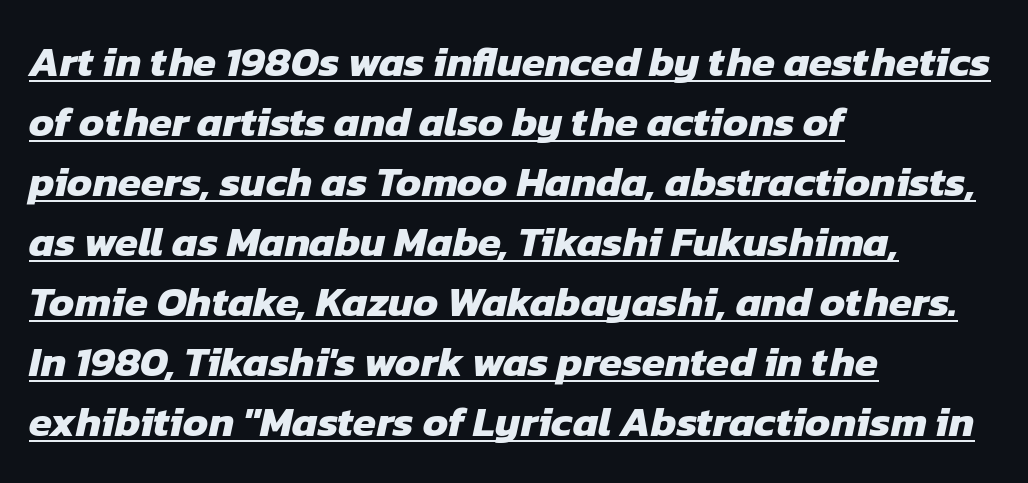
The image shows 42 px heavy sans-serif type; set left-aligned, normal line spacing (1.43x), normal letter spacing, underlined; low stroke contrast and a medium x-height.
